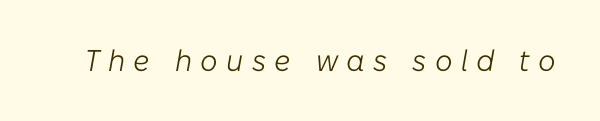
Notice how the stems are inclined rather than vertical — that's the hallmark of italics. The face used here is proportionally spaced, like ordinary book or web type. On a weight scale, this lands at 450 or below. The glyphs are unaccompanied by any horizontal stroke below them.
